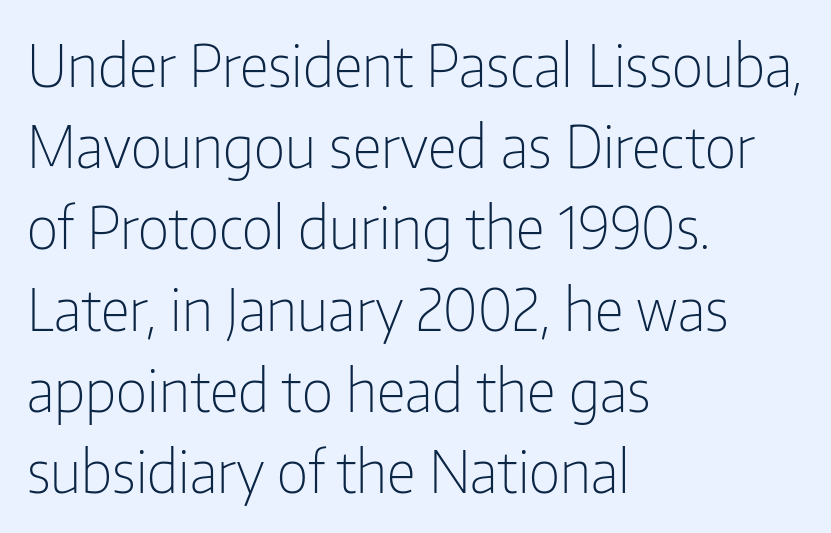
{"serif": "no", "italic": "no", "bold": "no", "weight": "light", "width": "condensed", "stroke_contrast": "low", "x_height": "medium", "monospaced": "no", "underline": "no", "align": "left", "line_spacing": "normal", "line_spacing_ratio": 1.4, "letter_spacing": "normal", "letter_spacing_em": 0.0, "glyph_px": 58}
